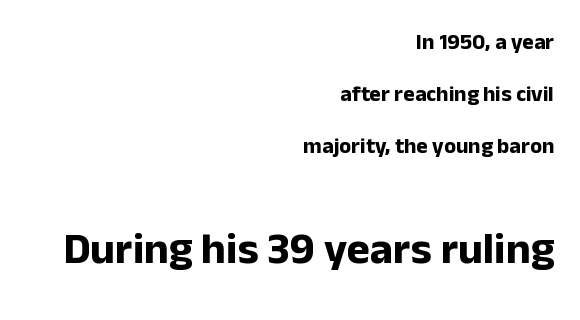
The image shows 44 px bold sans-serif type, upright; set right-aligned, loose line spacing (2.37x), normal letter spacing, not underlined; the second (bottom) block is 2.0x larger; low stroke contrast and a medium x-height.
